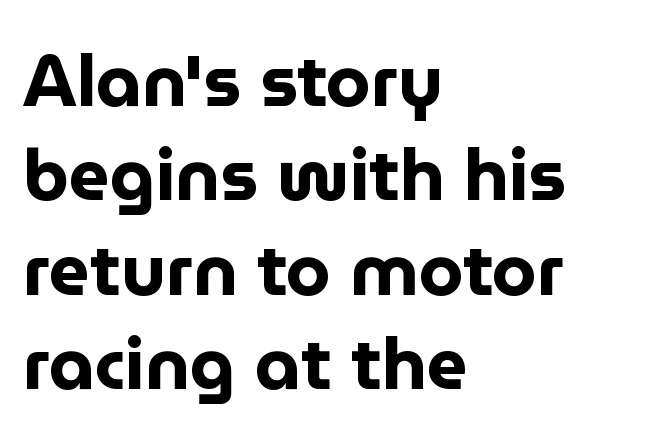
The image shows 72 px bold sans-serif type, upright; set left-aligned, normal line spacing (1.31x), normal letter spacing, not underlined; low stroke contrast and a medium x-height.
